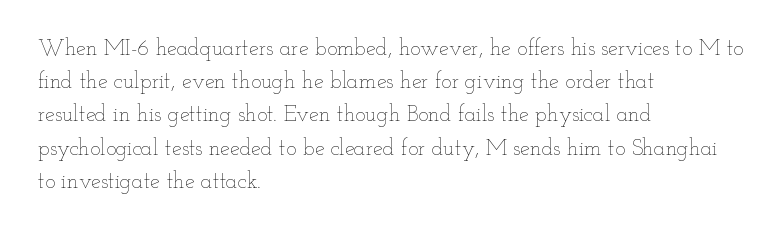
Tall strokes in this sample are plumb rather than angled. Weight: regular or lighter. Tracking value appears to be zero — textbook default spacing. The passage shown stacks its lines at a standard gap. The lines in this sample share a left origin and differ only in where they stop. Anything drawn beneath the words? Only blank space.
